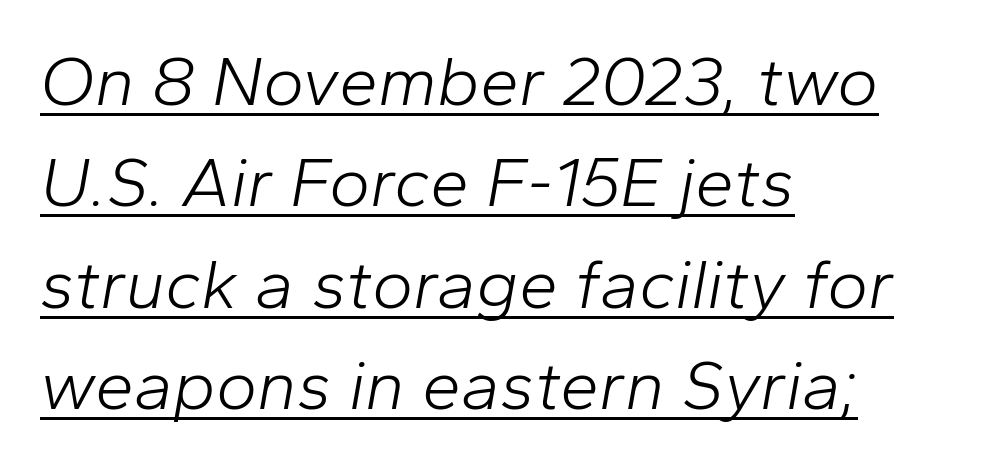
Q: Is the text bold? A: No.
Q: Is the text italic (slanted)? A: Yes, it leans right by about 10 degrees.
Q: Is the text underlined? A: Yes.
Q: How is the paragraph aligned? A: Left-aligned.
Q: Is the spacing between letters normal or unusually wide? A: Normal.
Q: Is the spacing between lines tight, normal or loose? A: Normal.
Q: Width (condensed, normal, or wide)? A: Normal.
Q: Stroke contrast? A: Low.
Q: x-height? A: Medium.
Q: Monospaced? A: No.
